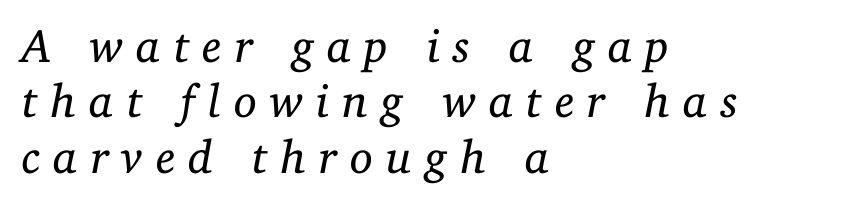
The text block is weighted toward the left margin, trailing off unevenly rightward. In terms of letterspacing, this is a distinctly airy, spread setting. Decoration check: the copy has no underline. These lines are composed in type with serifs. Do the characters align in a grid? No, the font is proportional. Characters are canted at an angle relative to the baseline's perpendicular.
